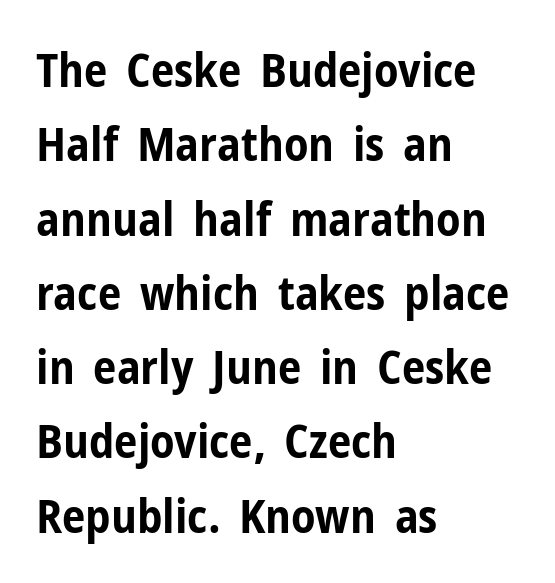
The image shows 47 px bold, condensed sans-serif type, upright; set left-aligned, normal line spacing (1.58x), normal letter spacing, not underlined; low stroke contrast and a medium x-height.
